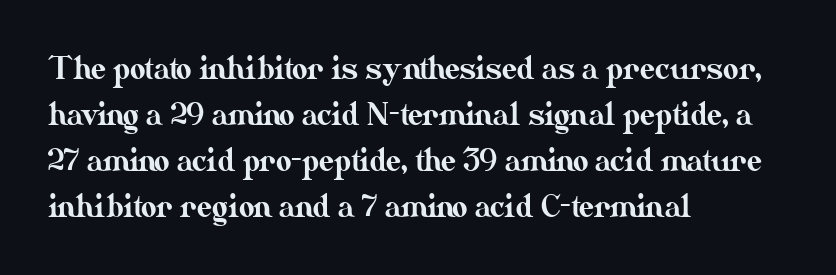
Each word holds together tightly as a unit, with standard inter-letter gaps. These lines are rendered in a variable-pitch font. Reading down the column, the eye jumps a familiar distance to each next line. Honestly, there is no underline to notice here at all.
